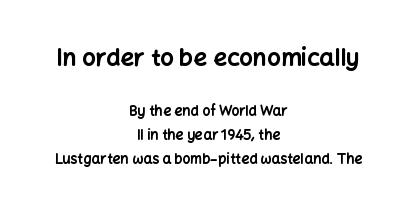
{"italic": "no", "bold": "yes", "underline": "no", "align": "center", "line_spacing_ratio": 1.71, "letter_spacing": "normal", "letter_spacing_em": 0.0, "larger_block": "first", "size_ratio": 1.71, "glyph_px": 24}
